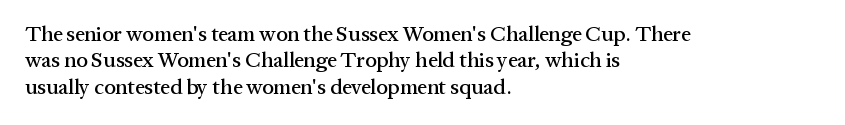
Q: Is the text italic (slanted)? A: No, it is upright.
Q: Is the text underlined? A: No.
Q: How is the paragraph aligned? A: Left-aligned.
Q: Is the spacing between letters normal or unusually wide? A: Normal.
Q: Is the spacing between lines tight, normal or loose? A: Normal.
